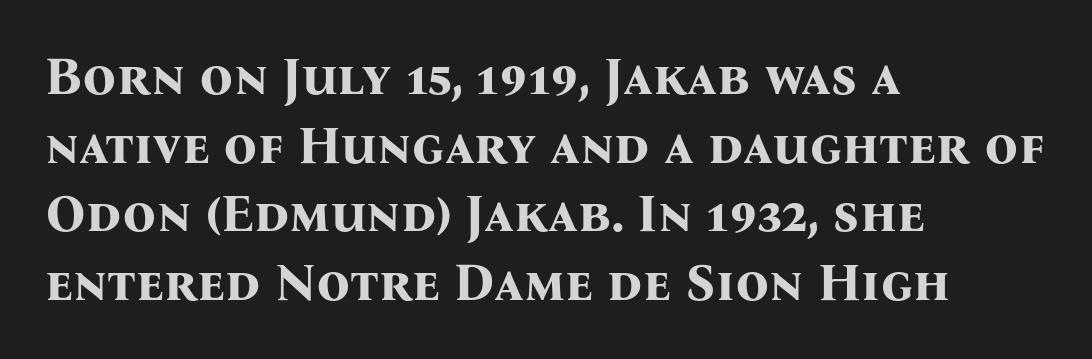
The image shows 52 px bold serif type, upright; set left-aligned, normal line spacing (1.32x), normal letter spacing, not underlined; medium stroke contrast and a medium x-height.
